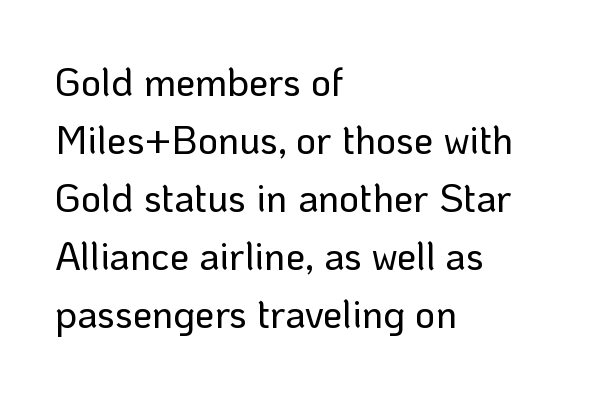
{"serif": "no", "italic": "no", "width": "normal", "stroke_contrast": "low", "x_height": "medium", "monospaced": "no", "underline": "no", "align": "left", "line_spacing": "normal", "line_spacing_ratio": 1.49, "letter_spacing": "normal", "letter_spacing_em": 0.0, "glyph_px": 39}
